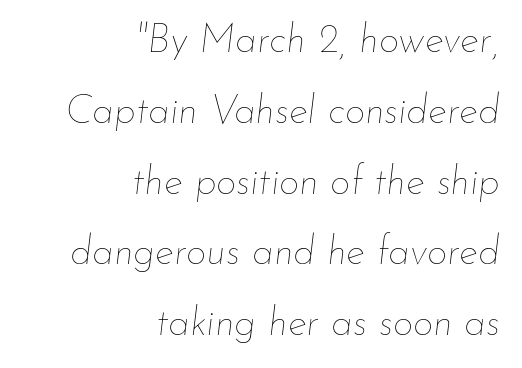
{"italic": "yes", "lean": "right", "slant_degrees": 7, "bold": "no", "weight": "thin", "width": "normal", "stroke_contrast": "low", "x_height": "small", "monospaced": "no", "underline": "no", "align": "right", "line_spacing_ratio": 1.77, "letter_spacing": "normal", "letter_spacing_em": 0.0, "glyph_px": 40}
